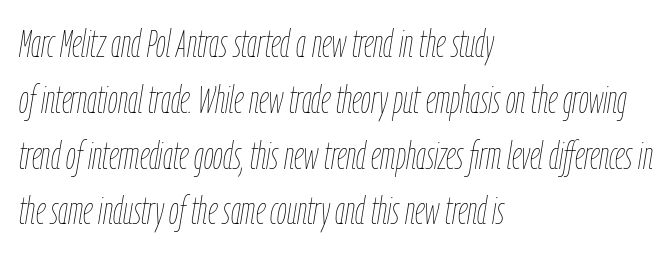
Q: Is the text bold? A: No.
Q: Is the text italic (slanted)? A: Yes, it leans right by about 9 degrees.
Q: Is the text underlined? A: No.
Q: How is the paragraph aligned? A: Left-aligned.
Q: Is the spacing between letters normal or unusually wide? A: Normal.
Q: Is the spacing between lines tight, normal or loose? A: Normal.
Q: Width (condensed, normal, or wide)? A: Condensed.
Q: Stroke contrast? A: Low.
Q: x-height? A: Medium.
Q: Monospaced? A: No.
